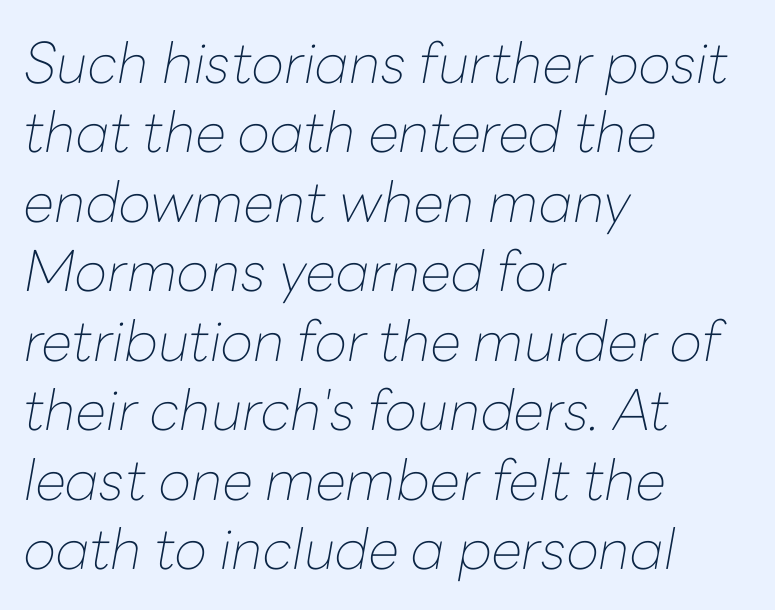
Q: Is the text bold? A: No.
Q: Is the text italic (slanted)? A: Yes, it leans right by about 10 degrees.
Q: Is the text underlined? A: No.
Q: How is the paragraph aligned? A: Left-aligned.
Q: Is the spacing between letters normal or unusually wide? A: Normal.
Q: Width (condensed, normal, or wide)? A: Normal.
Q: Stroke contrast? A: Low.
Q: x-height? A: Medium.
Q: Monospaced? A: No.
